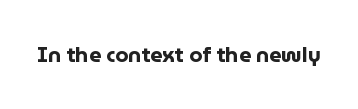
{"italic": "no", "bold": "yes", "underline": "no", "letter_spacing": "normal", "letter_spacing_em": 0.0, "glyph_px": 21}
